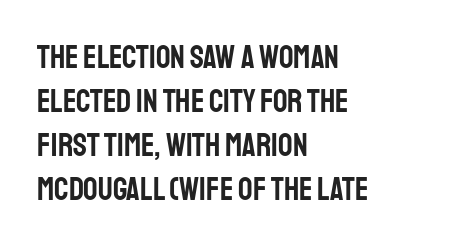
Q: Is the text italic (slanted)? A: No, it is upright.
Q: Is the typeface a serif or a sans-serif typeface? A: Sans-serif.
Q: Is the text underlined? A: No.
Q: How is the paragraph aligned? A: Left-aligned.
Q: Is the spacing between letters normal or unusually wide? A: Normal.
Q: Is the spacing between lines tight, normal or loose? A: Normal.
Q: Width (condensed, normal, or wide)? A: Condensed.
Q: Stroke contrast? A: Low.
Q: x-height? A: Large.
Q: Monospaced? A: No.
